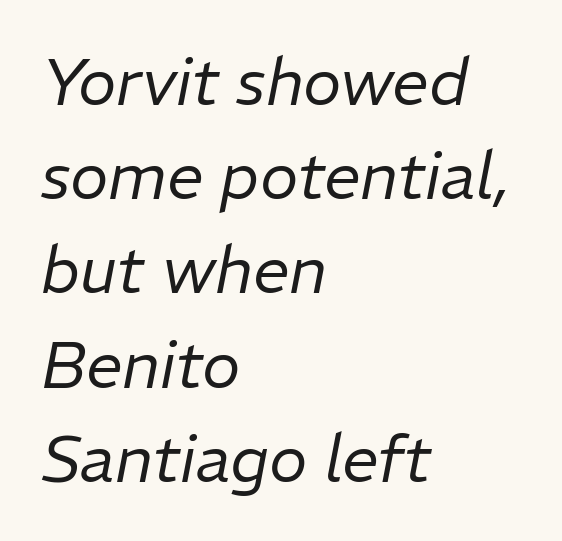
The image shows 65 px regular-weight type, italic (leaning right); set left-aligned, normal line spacing (1.45x), normal letter spacing, not underlined; low stroke contrast and a medium x-height.
